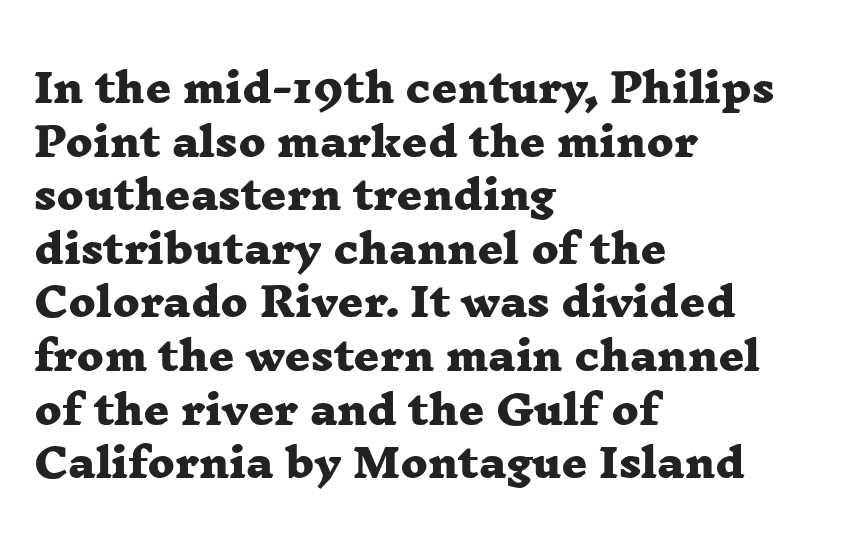
The image shows 40 px heavy, wide serif type; set left-aligned, normal line spacing (1.34x), normal letter spacing, not underlined; low stroke contrast and a medium x-height.
